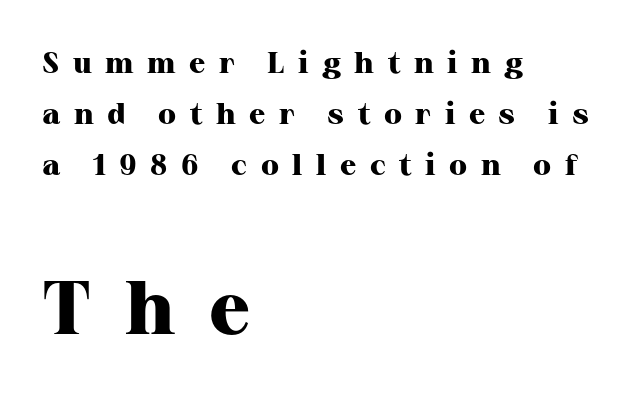
{"serif": "yes", "italic": "no", "bold": "yes", "weight": "heavy", "width": "normal", "stroke_contrast": "high", "x_height": "medium", "monospaced": "no", "underline": "no", "align": "left", "line_spacing": "normal", "line_spacing_ratio": 1.7, "letter_spacing": "wide", "letter_spacing_em": 0.45, "larger_block": "second", "size_ratio": 2.53, "glyph_px": 76}
